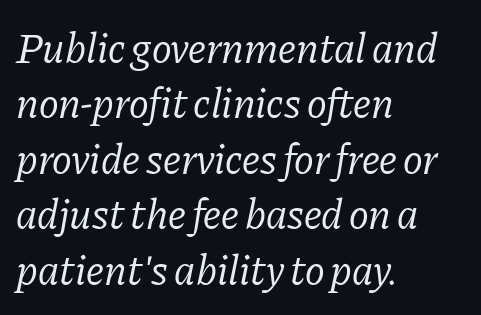
The image shows 42 px regular-weight serif type, italic (leaning right); set left-aligned, normal line spacing (1.32x), normal letter spacing, not underlined; low stroke contrast and a medium x-height.
